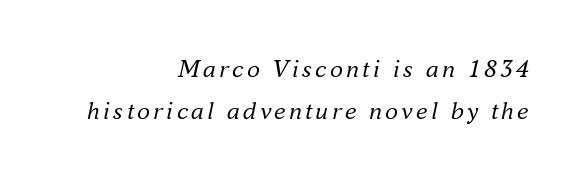
{"italic": "yes", "lean": "right", "slant_degrees": 16, "bold": "no", "underline": "no", "align": "right", "line_spacing": "normal", "line_spacing_ratio": 1.6, "glyph_px": 26}
